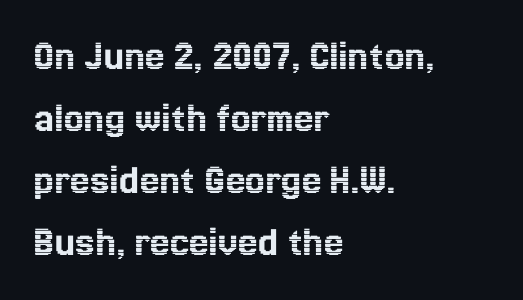
The image shows 44 px text type, upright; set left-aligned, normal line spacing (1.41x), normal letter spacing, not underlined; a medium x-height.
